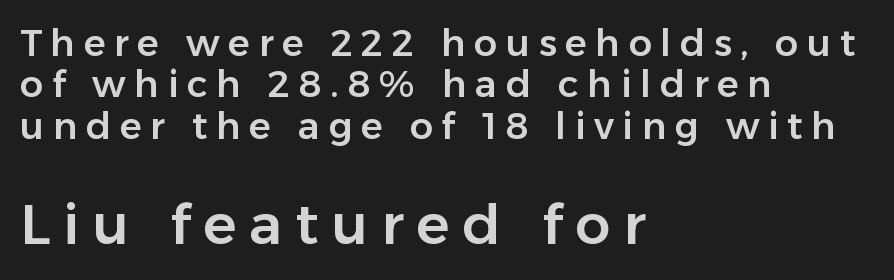
The image shows 56 px sans-serif type, upright; set left-aligned, tight line spacing (1.12x), unusually wide letter spacing (+0.23 em), not underlined; the second (bottom) block is 1.51x larger; low stroke contrast and a medium x-height.
